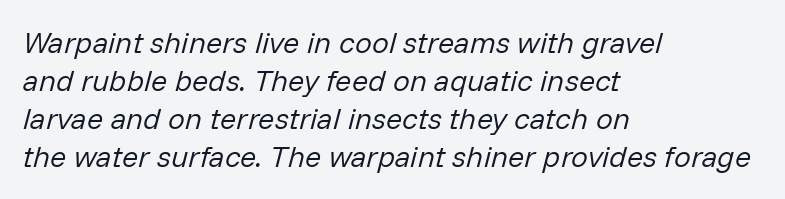
Stems here are at most as thick as an everyday book face. The rendering uses natural spacing where letterforms have individual widths. The rag falls on the right side of this text block. The typography opts for an oblique posture over an upright one.
